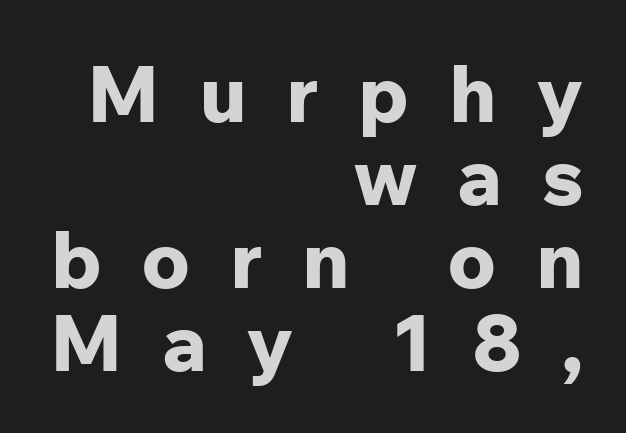
Q: Is the text bold? A: Yes.
Q: Is the text italic (slanted)? A: No, it is upright.
Q: Is the typeface a serif or a sans-serif typeface? A: Sans-serif.
Q: Is the text underlined? A: No.
Q: How is the paragraph aligned? A: Right-aligned.
Q: Is the spacing between letters normal or unusually wide? A: Unusually wide.
Q: Is the spacing between lines tight, normal or loose? A: Tight.
Q: Width (condensed, normal, or wide)? A: Normal.
Q: Stroke contrast? A: Low.
Q: x-height? A: Medium.
Q: Monospaced? A: No.
